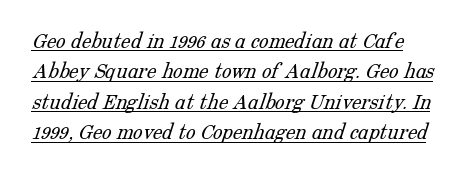
The image shows 24 px text type; set normal line spacing (1.27x), normal letter spacing, underlined.
